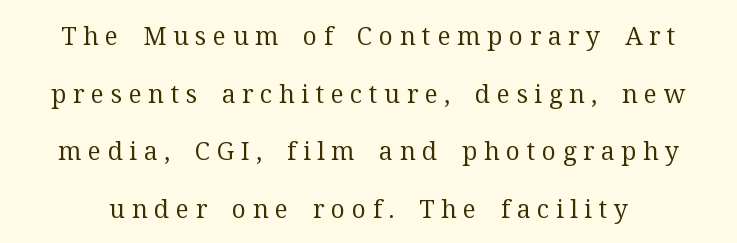
The image shows 25 px text type, upright; set loose line spacing (2.31x), unusually wide letter spacing (+0.26 em), not underlined.
